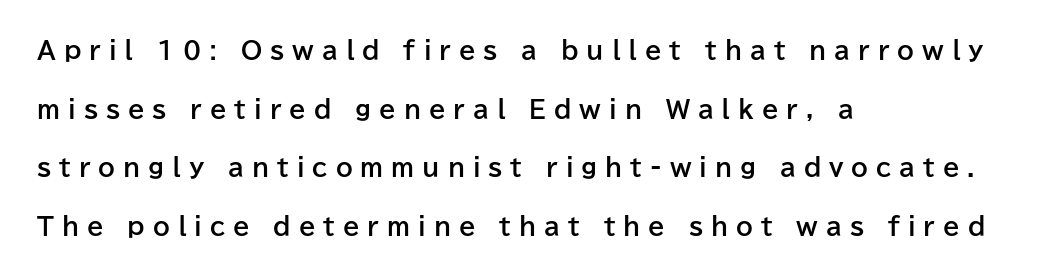
Q: Is the text bold? A: Yes.
Q: Is the text italic (slanted)? A: No, it is upright.
Q: Is the text underlined? A: No.
Q: How is the paragraph aligned? A: Left-aligned.
Q: Is the spacing between letters normal or unusually wide? A: Unusually wide.
Q: Is the spacing between lines tight, normal or loose? A: Loose.
